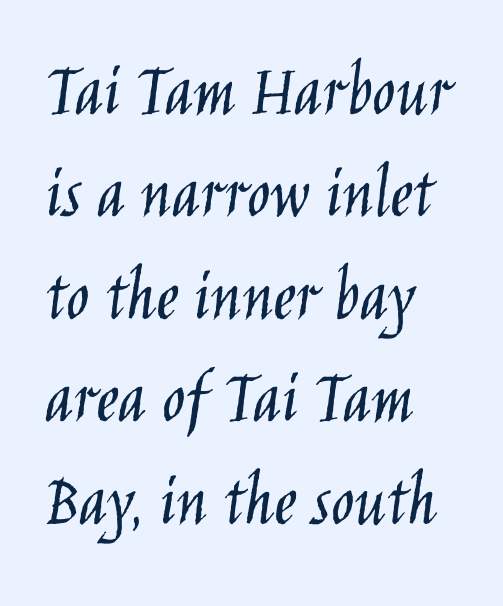
Q: Is the text bold? A: No.
Q: Is the text italic (slanted)? A: Yes.
Q: Is the typeface a serif or a sans-serif typeface? A: Sans-serif.
Q: Is the text underlined? A: No.
Q: How is the paragraph aligned? A: Left-aligned.
Q: Is the spacing between letters normal or unusually wide? A: Normal.
Q: Is the spacing between lines tight, normal or loose? A: Normal.
Q: Width (condensed, normal, or wide)? A: Condensed.
Q: Stroke contrast? A: Low.
Q: x-height? A: Large.
Q: Monospaced? A: No.
